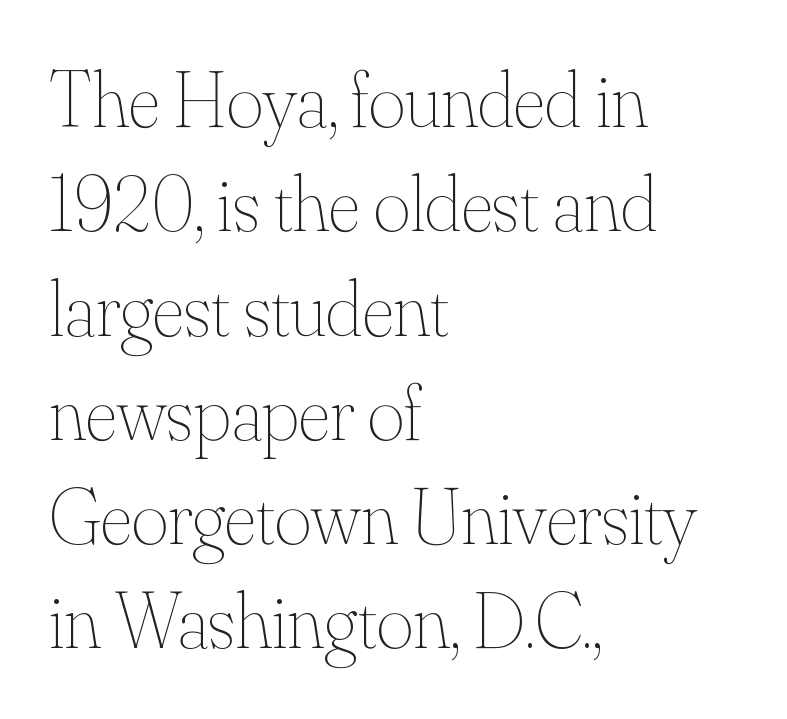
The passage shown is typed in a proportional face where columns would drift. Inter-character spacing is left at the font's built-in metrics. Every row of glyphs begins at an identical x-position on the left. Does the lettering tilt? It doesn't — this is upright.
